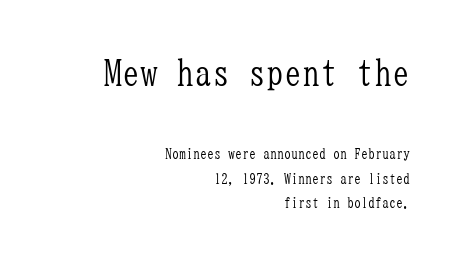
The lettering stays uniformly vertical, giving the passage a roman look. Classification — serif. Unbolded letterforms with no extra heft. Which of the two is more prominent by size? The first, at the top. Every character here occupies the same horizontal width, giving the sample a typewriter-like rhythm.
